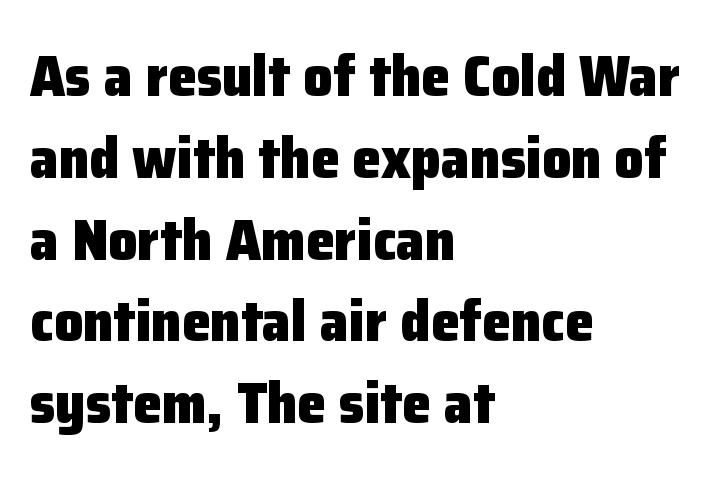
Q: Is the text bold? A: Yes.
Q: Is the text italic (slanted)? A: No, it is upright.
Q: Is the typeface a serif or a sans-serif typeface? A: Sans-serif.
Q: Is the text underlined? A: No.
Q: How is the paragraph aligned? A: Left-aligned.
Q: Is the spacing between letters normal or unusually wide? A: Normal.
Q: Is the spacing between lines tight, normal or loose? A: Normal.
Q: Width (condensed, normal, or wide)? A: Normal.
Q: Stroke contrast? A: Low.
Q: x-height? A: Medium.
Q: Monospaced? A: No.
